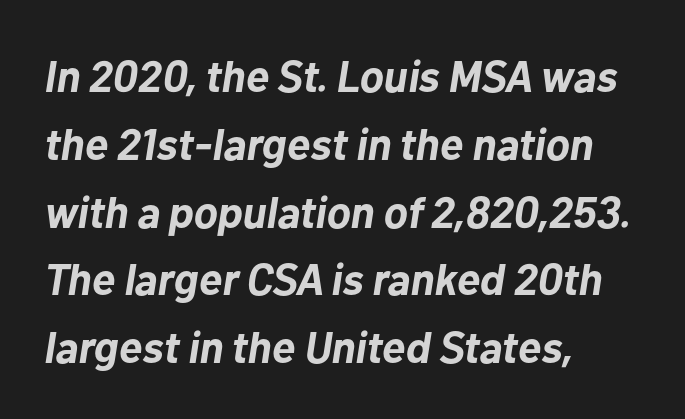
{"italic": "yes", "lean": "right", "slant_degrees": 10, "bold": "yes", "weight": "bold", "width": "normal", "stroke_contrast": "low", "x_height": "medium", "monospaced": "no", "underline": "no", "align": "left", "line_spacing": "normal", "line_spacing_ratio": 1.54, "letter_spacing": "normal", "letter_spacing_em": 0.0, "glyph_px": 44}
